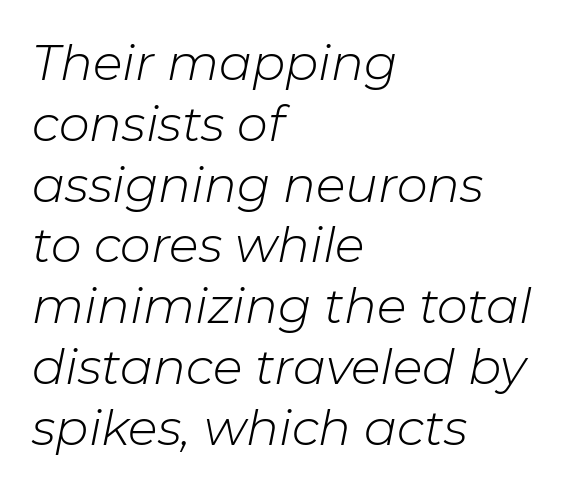
{"italic": "yes", "lean": "right", "slant_degrees": 11, "bold": "no", "weight": "light", "width": "normal", "stroke_contrast": "low", "x_height": "medium", "monospaced": "no", "underline": "no", "align": "left", "line_spacing_ratio": 1.24, "letter_spacing": "normal", "letter_spacing_em": 0.0, "glyph_px": 49}
